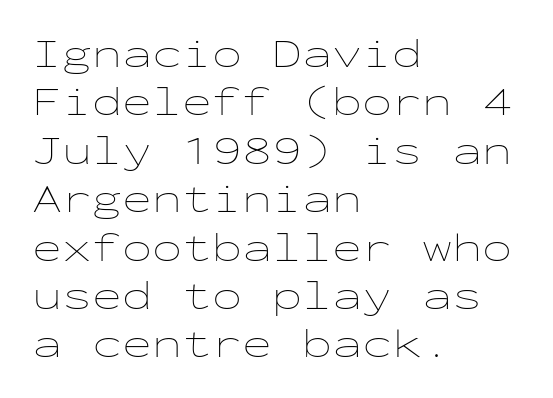
The image shows 40 px thin, wide type, upright, monospaced; set left-aligned, line spacing 1.21x, normal letter spacing, not underlined; low stroke contrast and a medium x-height.
